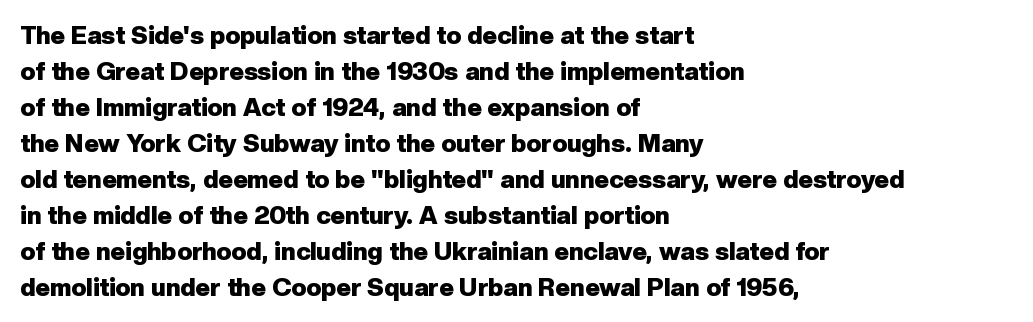
The image shows 25 px bold type, upright; set left-aligned, normal line spacing (1.44x), normal letter spacing, not underlined.
